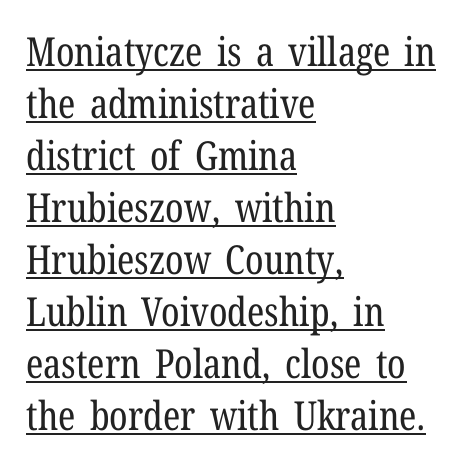
The image shows 40 px regular-weight, condensed serif type, upright; set left-aligned, normal line spacing (1.3x), normal letter spacing, underlined; low stroke contrast and a medium x-height.
